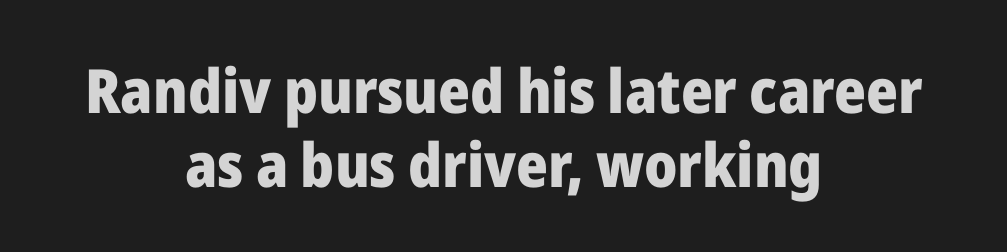
The image shows 61 px heavy sans-serif type, upright; set centered, line spacing 1.21x, normal letter spacing, not underlined; low stroke contrast and a medium x-height.
